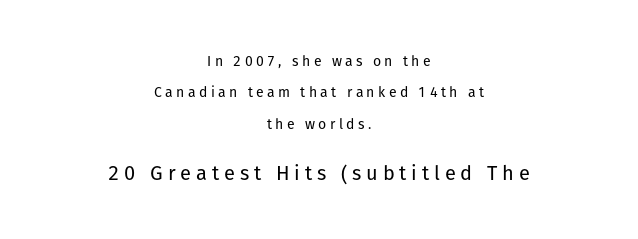
The horizontal fit of the characters is loose and conspicuously gappy. Top chunk: small. Bottom chunk: large. The gap between lines stays unmarked. A great deal of white space separates one row of letters from the next. Horizontally, the lines are justified to the midpoint only.
